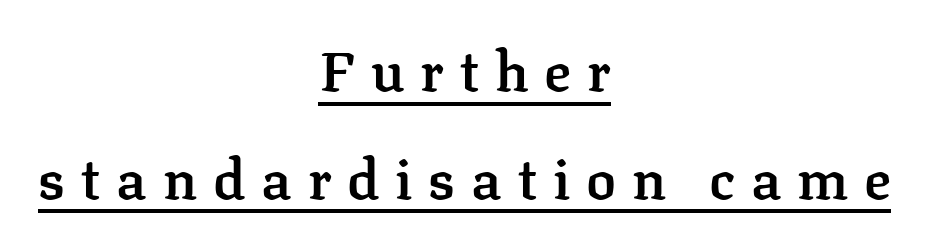
{"serif": "yes", "italic": "no", "bold": "semi", "weight": "semibold", "width": "normal", "stroke_contrast": "low", "x_height": "medium", "monospaced": "no", "underline": "yes", "align": "center", "line_spacing": "loose", "line_spacing_ratio": 1.92, "letter_spacing": "wide", "letter_spacing_em": 0.28, "glyph_px": 56}
